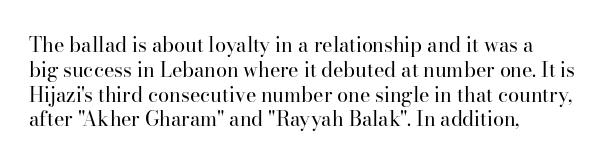
Each stroke keeps to a modest, everyday thickness or less. The type is set solid horizontally, with unmodified tracking. Italic: no, the glyphs are upright roman. In CSS terms this would be text-align: left.
